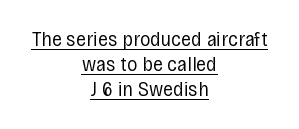
The image shows 21 px text type, upright; set centered, line spacing 1.2x, normal letter spacing, underlined.
